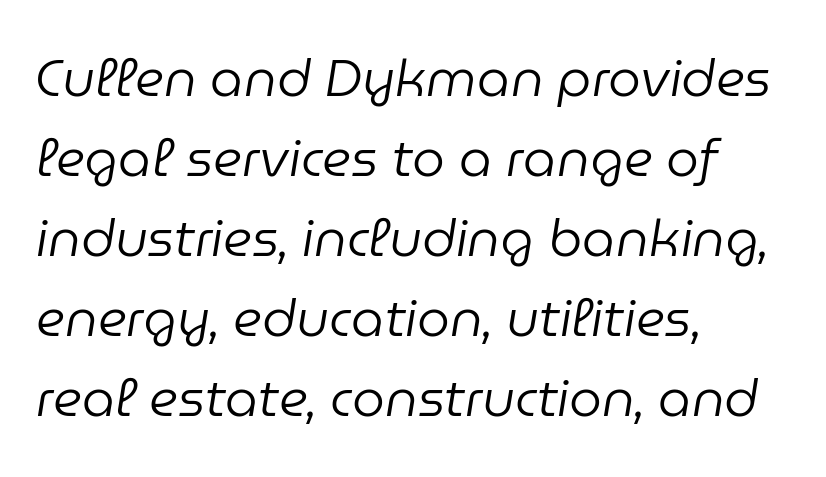
Q: Is the text bold? A: No.
Q: Is the text italic (slanted)? A: Yes, it leans right by about 9 degrees.
Q: Is the text underlined? A: No.
Q: How is the paragraph aligned? A: Left-aligned.
Q: Is the spacing between letters normal or unusually wide? A: Normal.
Q: Is the spacing between lines tight, normal or loose? A: Normal.
Q: Width (condensed, normal, or wide)? A: Normal.
Q: Stroke contrast? A: Low.
Q: x-height? A: Medium.
Q: Monospaced? A: No.
